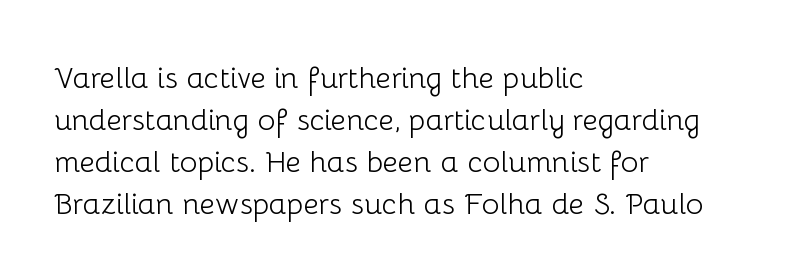
Q: Is the text bold? A: No.
Q: Is the text italic (slanted)? A: No, it is upright.
Q: Is the typeface a serif or a sans-serif typeface? A: Sans-serif.
Q: Is the text underlined? A: No.
Q: How is the paragraph aligned? A: Left-aligned.
Q: Is the spacing between letters normal or unusually wide? A: Normal.
Q: Is the spacing between lines tight, normal or loose? A: Normal.
Q: Width (condensed, normal, or wide)? A: Normal.
Q: Stroke contrast? A: Low.
Q: x-height? A: Medium.
Q: Monospaced? A: No.
